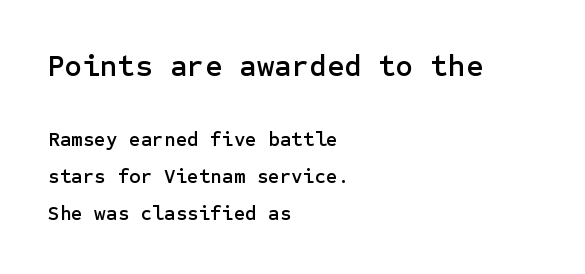
The image shows 30 px sans-serif type, upright; set left-aligned, line spacing 1.84x, normal letter spacing, not underlined; the first (top) block is 1.5x larger; low stroke contrast and a medium x-height.
